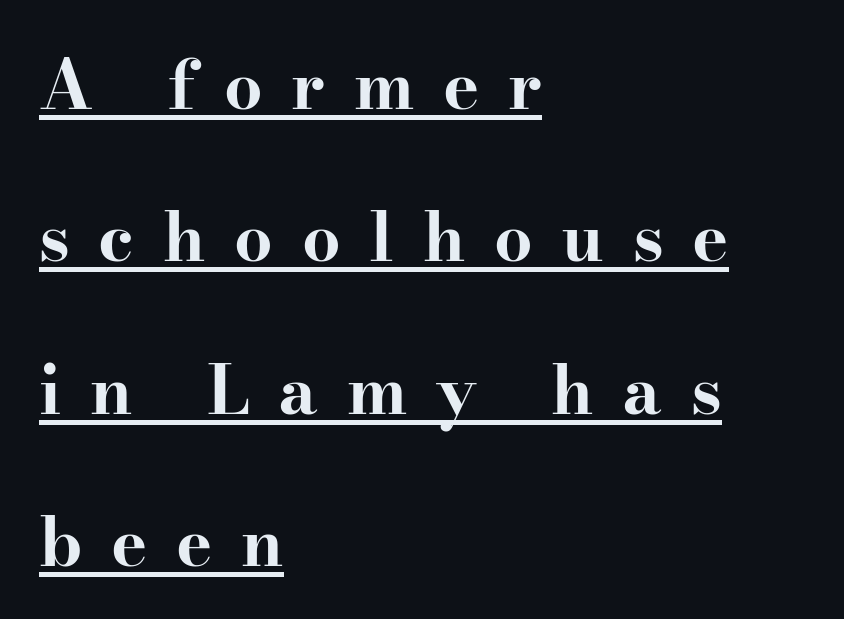
Q: Is the text bold? A: Yes.
Q: Is the text italic (slanted)? A: No, it is upright.
Q: Is the typeface a serif or a sans-serif typeface? A: Serif.
Q: Is the text underlined? A: Yes.
Q: How is the paragraph aligned? A: Left-aligned.
Q: Is the spacing between letters normal or unusually wide? A: Unusually wide.
Q: Is the spacing between lines tight, normal or loose? A: Loose.
Q: Width (condensed, normal, or wide)? A: Wide.
Q: Stroke contrast? A: High.
Q: x-height? A: Small.
Q: Monospaced? A: No.
